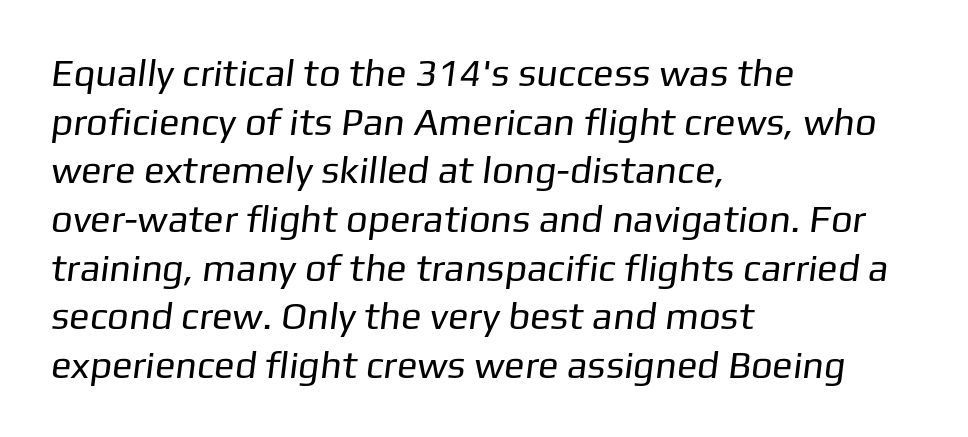
The image shows 38 px regular-weight sans-serif type; set left-aligned, normal line spacing (1.28x), normal letter spacing, not underlined; low stroke contrast and a medium x-height.
